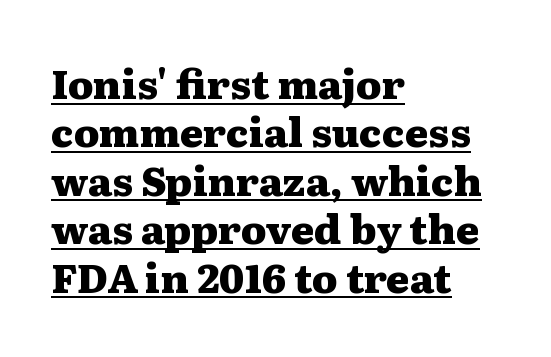
This sample has the flowing, uneven cadence of proportional lettering. This rendering leaves character spacing at its baseline value. The letters stand straight up with perfectly vertical stems. These lines carry a lot of weight — the face is fully bold. The compositor pushed each line to the left boundary. You can see a thin bar hugging the bottom of the glyphs.
